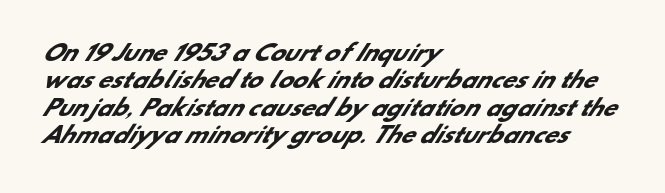
{"bold": "yes", "underline": "no", "align": "left", "line_spacing": "normal", "line_spacing_ratio": 1.25, "letter_spacing": "normal", "letter_spacing_em": 0.0, "glyph_px": 22}
